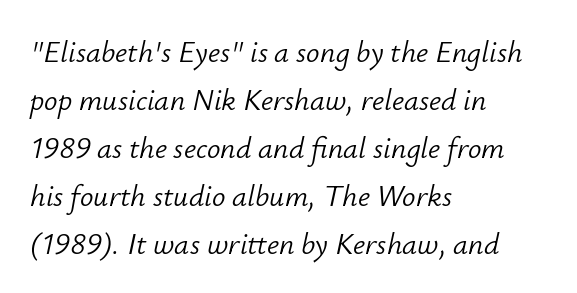
Q: Is the text bold? A: No.
Q: Is the text italic (slanted)? A: Yes, it leans right by about 12 degrees.
Q: Is the text underlined? A: No.
Q: How is the paragraph aligned? A: Left-aligned.
Q: Is the spacing between letters normal or unusually wide? A: Normal.
Q: Is the spacing between lines tight, normal or loose? A: Normal.
Q: Width (condensed, normal, or wide)? A: Normal.
Q: Stroke contrast? A: Low.
Q: x-height? A: Small.
Q: Monospaced? A: No.
